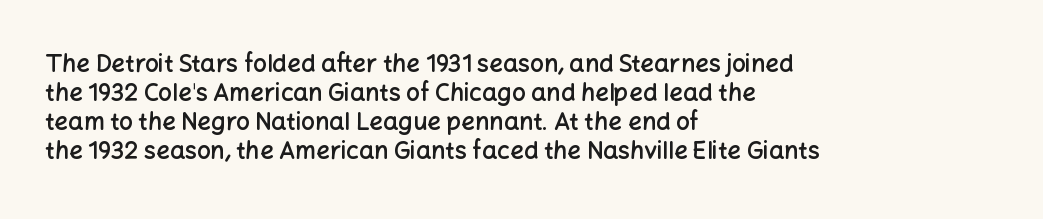
Q: Is the text bold? A: Semi-bold.
Q: Is the text italic (slanted)? A: No, it is upright.
Q: Is the text underlined? A: No.
Q: How is the paragraph aligned? A: Left-aligned.
Q: Is the spacing between letters normal or unusually wide? A: Normal.
